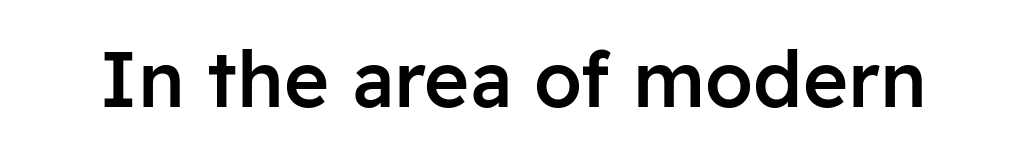
This is sans-serif lettering, the kind often seen on screens and signage. The passage shown is semibold, sitting just below true bold. Varying glyph widths throughout — classic text-font behaviour. Underline: absent.
